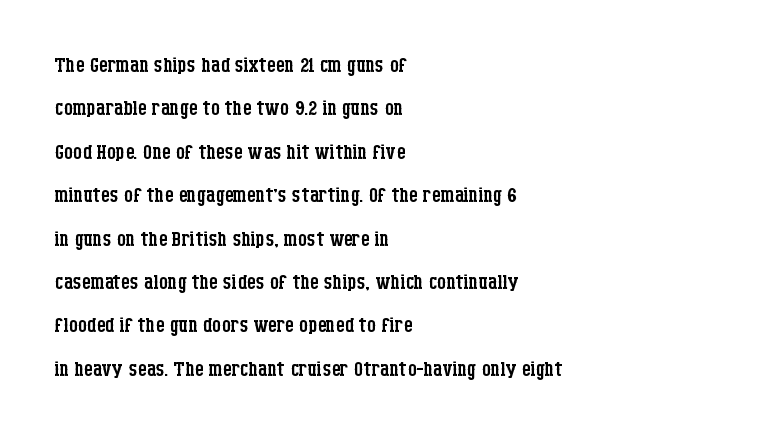
The image shows 28 px regular-weight, condensed serif type, upright; set left-aligned, normal line spacing (1.55x), normal letter spacing, not underlined; low stroke contrast and a large x-height.
